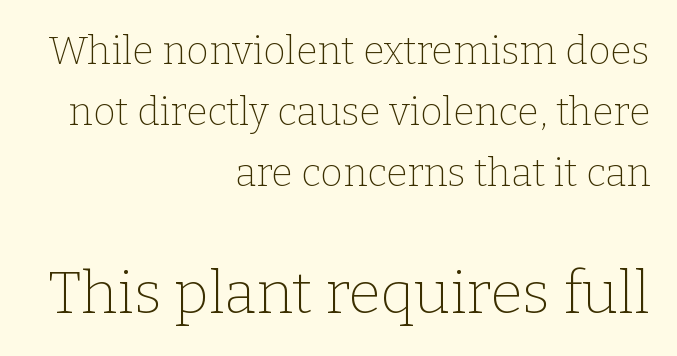
The image shows 59 px thin serif type, upright; set right-aligned, normal line spacing (1.56x), normal letter spacing, not underlined; the second (bottom) block is 1.51x larger; low stroke contrast and a medium x-height.
